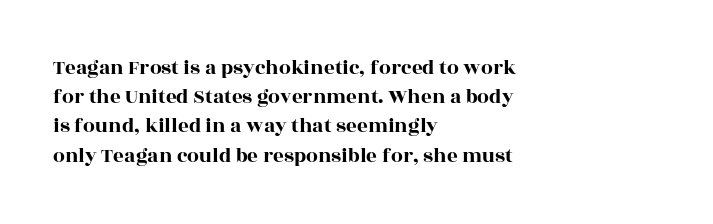
Q: Is the text italic (slanted)? A: No, it is upright.
Q: Is the text underlined? A: No.
Q: How is the paragraph aligned? A: Left-aligned.
Q: Is the spacing between letters normal or unusually wide? A: Normal.
Q: Is the spacing between lines tight, normal or loose? A: Normal.
